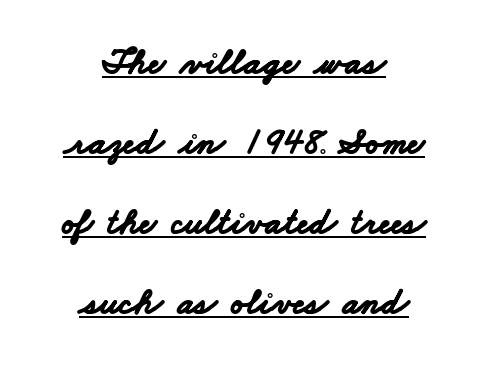
{"serif": "no", "bold": "yes", "weight": "bold", "width": "wide", "stroke_contrast": "low", "x_height": "small", "monospaced": "no", "underline": "yes", "align": "center", "line_spacing": "loose", "line_spacing_ratio": 2.16, "letter_spacing": "normal", "letter_spacing_em": 0.0, "glyph_px": 37}
